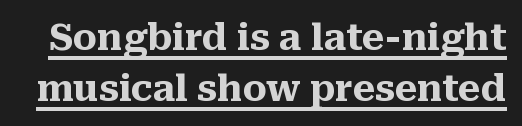
There is no visible air inserted between adjacent glyphs. The rendering uses natural spacing where letterforms have individual widths. A typesetter would label this face a serif. Decoration check: the copy is underlined. Every letter is thick-stroked: bold, no question. Leading matches the norm, producing a regular column.
